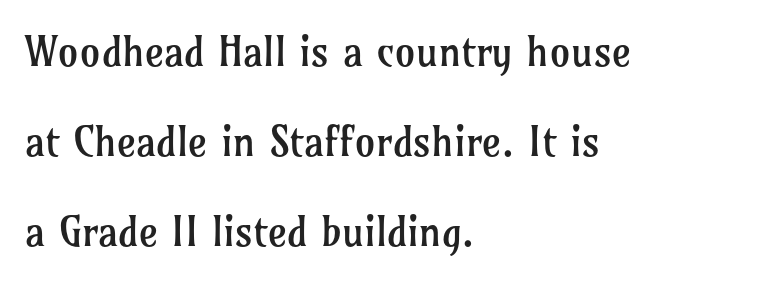
{"serif": "yes", "italic": "no", "bold": "no", "weight": "regular", "width": "normal", "stroke_contrast": "low", "x_height": "medium", "monospaced": "no", "underline": "no", "align": "left", "line_spacing": "loose", "line_spacing_ratio": 2.19, "letter_spacing": "normal", "letter_spacing_em": 0.0, "glyph_px": 41}
